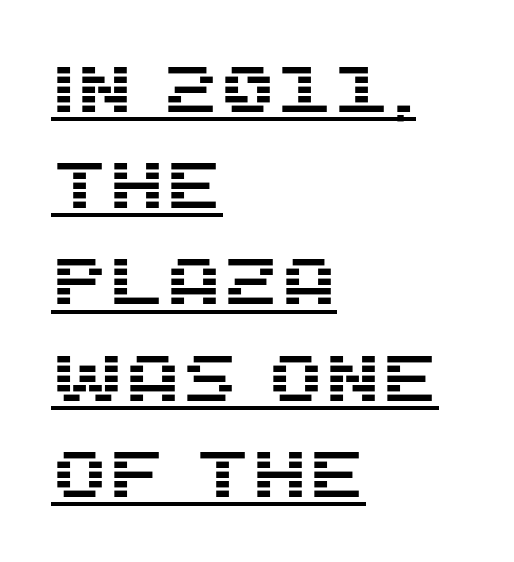
The image shows 65 px sans-serif type, upright; set left-aligned, normal line spacing (1.48x), normal letter spacing, underlined; medium stroke contrast and a large x-height.
